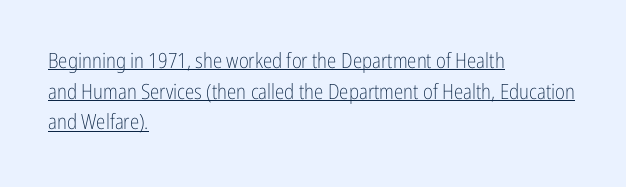
{"italic": "no", "bold": "no", "underline": "yes", "align": "left", "line_spacing": "normal", "line_spacing_ratio": 1.46, "letter_spacing": "normal", "letter_spacing_em": 0.0, "glyph_px": 21}
